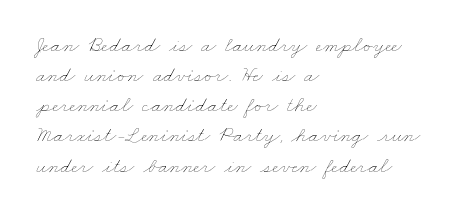
Q: Is the text bold? A: No.
Q: Is the text underlined? A: No.
Q: How is the paragraph aligned? A: Left-aligned.
Q: Is the spacing between letters normal or unusually wide? A: Normal.
Q: Is the spacing between lines tight, normal or loose? A: Normal.
